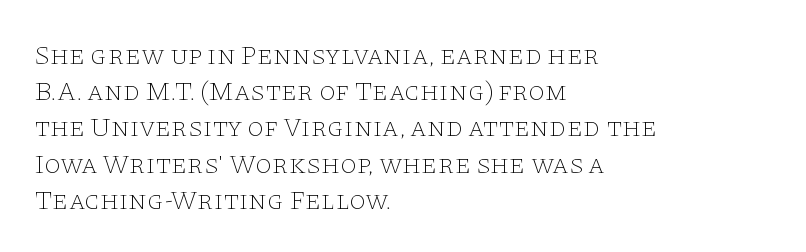
{"italic": "no", "bold": "no", "underline": "no", "align": "left", "line_spacing": "normal", "line_spacing_ratio": 1.34, "letter_spacing": "normal", "letter_spacing_em": 0.0, "glyph_px": 27}
